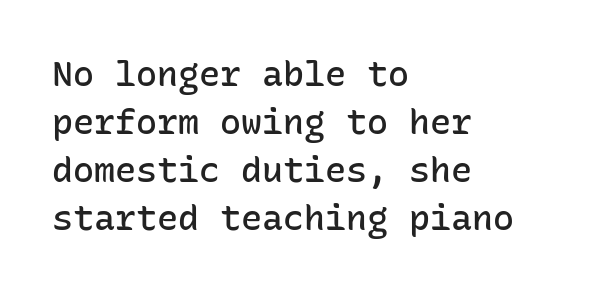
Standard letterfit; no display-style spreading of the glyphs. These lines are composed in type without serifs. You could count columns in this text — the font is strictly monospaced. Typeset ragged right — the left edge is the straight one. The space beneath each line is pristine and unruled. The rows are spaced the way most documents space them.
